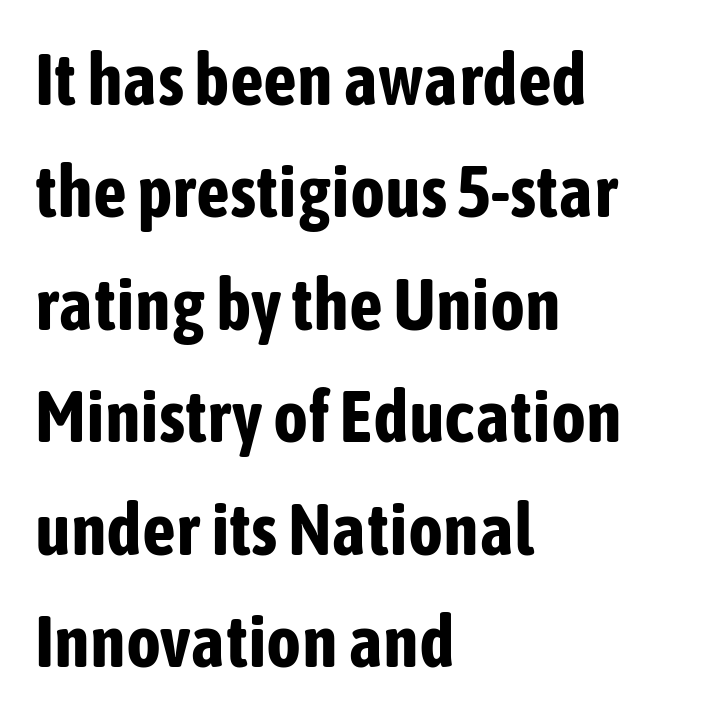
{"serif": "no", "italic": "no", "bold": "yes", "weight": "bold", "width": "condensed", "stroke_contrast": "low", "x_height": "medium", "monospaced": "no", "underline": "no", "align": "left", "line_spacing": "normal", "line_spacing_ratio": 1.52, "letter_spacing": "normal", "letter_spacing_em": 0.0, "glyph_px": 74}
